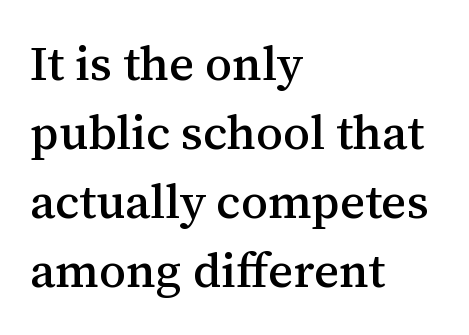
Q: Is the text italic (slanted)? A: No, it is upright.
Q: Is the typeface a serif or a sans-serif typeface? A: Serif.
Q: Is the text underlined? A: No.
Q: How is the paragraph aligned? A: Left-aligned.
Q: Is the spacing between letters normal or unusually wide? A: Normal.
Q: Is the spacing between lines tight, normal or loose? A: Normal.
Q: Width (condensed, normal, or wide)? A: Normal.
Q: Stroke contrast? A: Medium.
Q: x-height? A: Medium.
Q: Monospaced? A: No.
